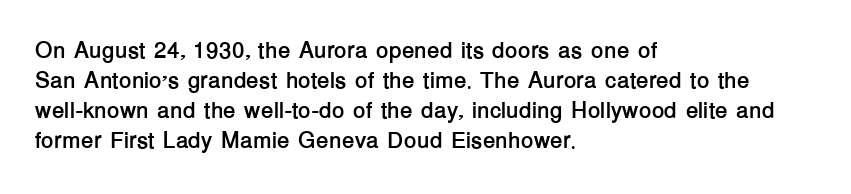
{"italic": "no", "bold": "yes", "underline": "no", "align": "left", "line_spacing": "normal", "line_spacing_ratio": 1.31, "letter_spacing": "normal", "letter_spacing_em": 0.0, "glyph_px": 23}
